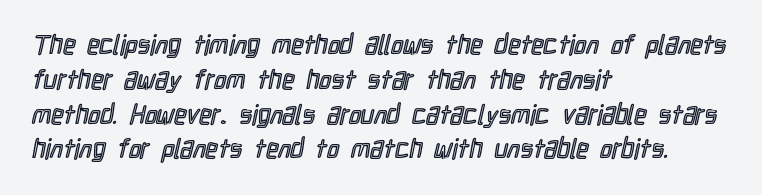
Q: Is the text italic (slanted)? A: Yes.
Q: Is the text underlined? A: No.
Q: How is the paragraph aligned? A: Left-aligned.
Q: Is the spacing between letters normal or unusually wide? A: Normal.
Q: Is the spacing between lines tight, normal or loose? A: Normal.
